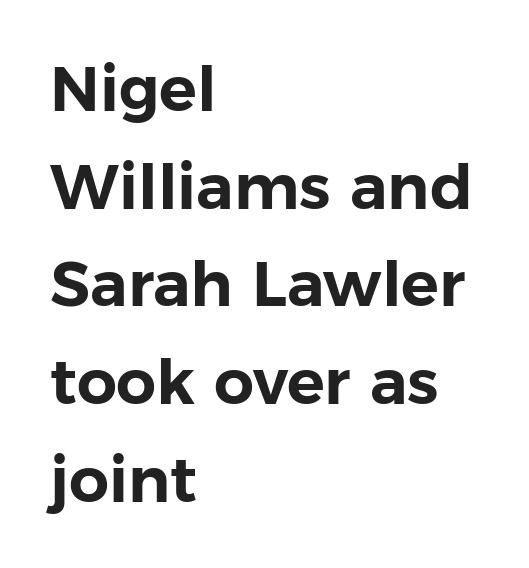
The image shows 63 px sans-serif type, upright; set left-aligned, normal line spacing (1.55x), normal letter spacing, not underlined; low stroke contrast and a medium x-height.
